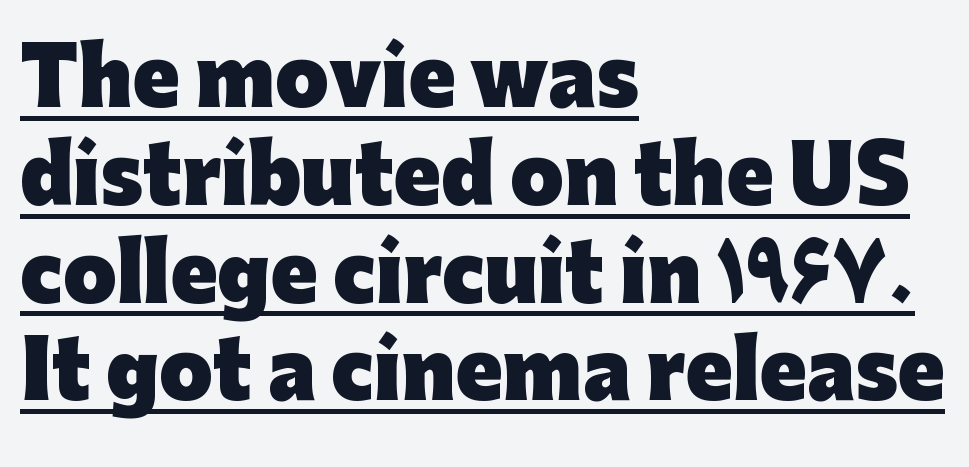
The image shows 77 px heavy sans-serif type, upright; set left-aligned, normal line spacing (1.27x), normal letter spacing, underlined; low stroke contrast and a medium x-height.
